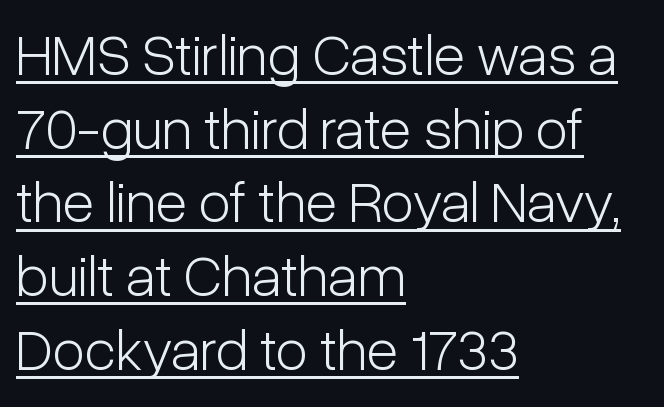
{"serif": "no", "italic": "no", "bold": "no", "weight": "light", "width": "condensed", "stroke_contrast": "low", "x_height": "medium", "monospaced": "no", "underline": "yes", "align": "left", "line_spacing": "normal", "line_spacing_ratio": 1.25, "letter_spacing": "normal", "letter_spacing_em": 0.0, "glyph_px": 59}
